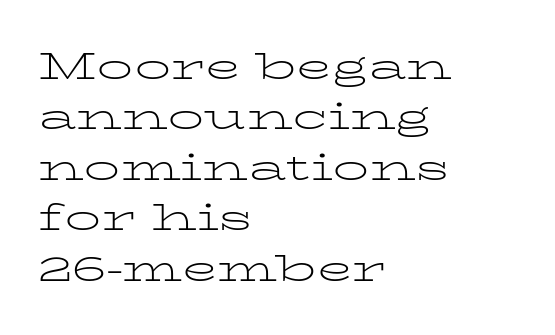
{"serif": "yes", "italic": "no", "bold": "no", "weight": "light", "width": "wide", "stroke_contrast": "low", "x_height": "medium", "monospaced": "no", "underline": "no", "align": "left", "line_spacing": "normal", "line_spacing_ratio": 1.4, "letter_spacing": "normal", "letter_spacing_em": 0.0, "glyph_px": 36}
